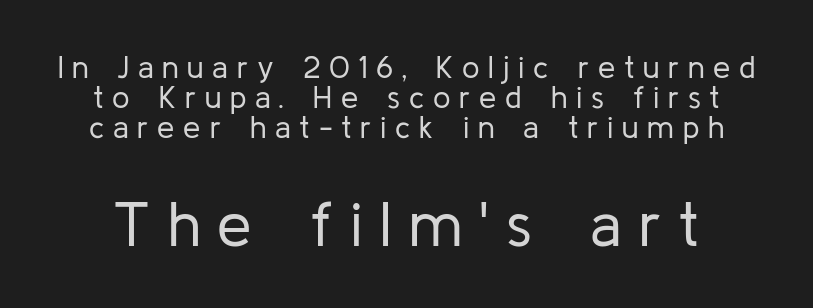
Look at the glyph heights: the lower group is clearly the bigger setting. No word sits above an underline. Upright lettering throughout. Students, note that the glyphs here are deliberately spaced far apart. A typesetter would call this proportional, since set widths differ per character.
